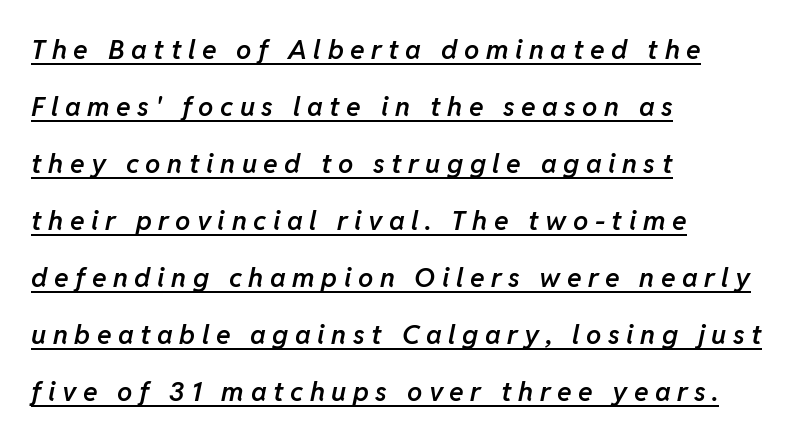
{"italic": "yes", "lean": "right", "slant_degrees": 11, "bold": "semi", "underline": "yes", "align": "left", "line_spacing": "loose", "line_spacing_ratio": 2.11, "letter_spacing": "wide", "letter_spacing_em": 0.24, "glyph_px": 27}
